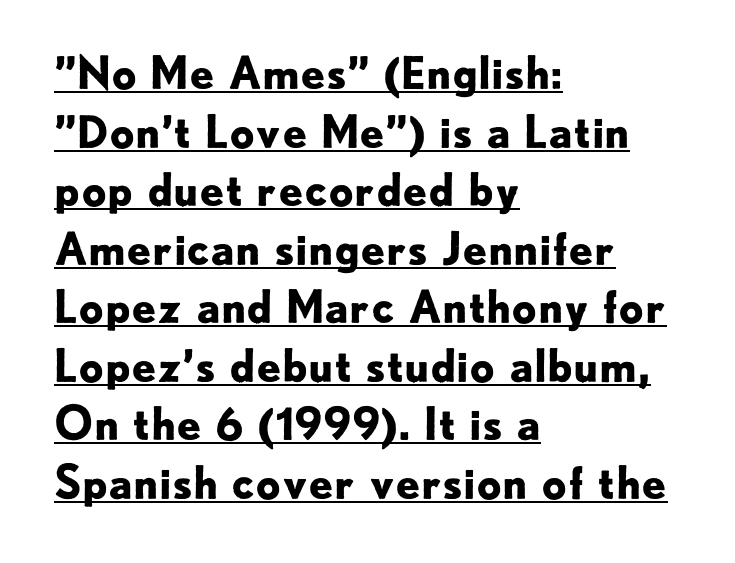
The image shows 44 px bold sans-serif type, upright; set left-aligned, normal line spacing (1.33x), normal letter spacing, underlined; low stroke contrast and a small x-height.
